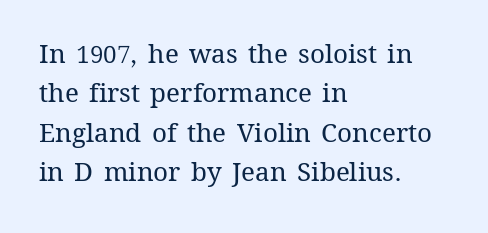
Q: Is the text bold? A: No.
Q: Is the text italic (slanted)? A: No, it is upright.
Q: Is the text underlined? A: No.
Q: How is the paragraph aligned? A: Left-aligned.
Q: Is the spacing between letters normal or unusually wide? A: Normal.
Q: Is the spacing between lines tight, normal or loose? A: Normal.
